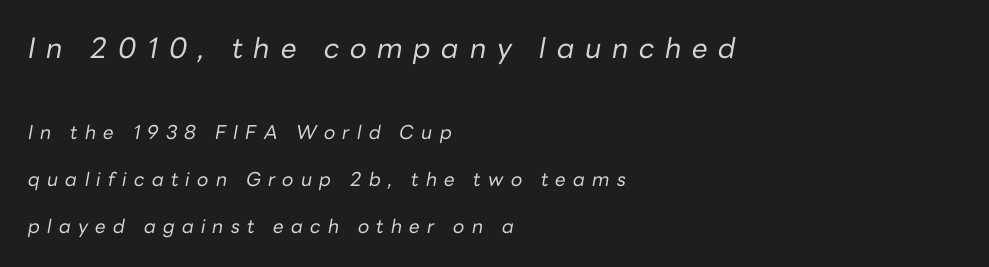
The glyphs are unaccompanied by any horizontal stroke below them. Caption: upper text group enlarged, lower text group reduced. Each new line begins a long way beneath the previous one. Substantial extra tracking has been applied to these lines. Italic: yes, the glyphs are oblique.
